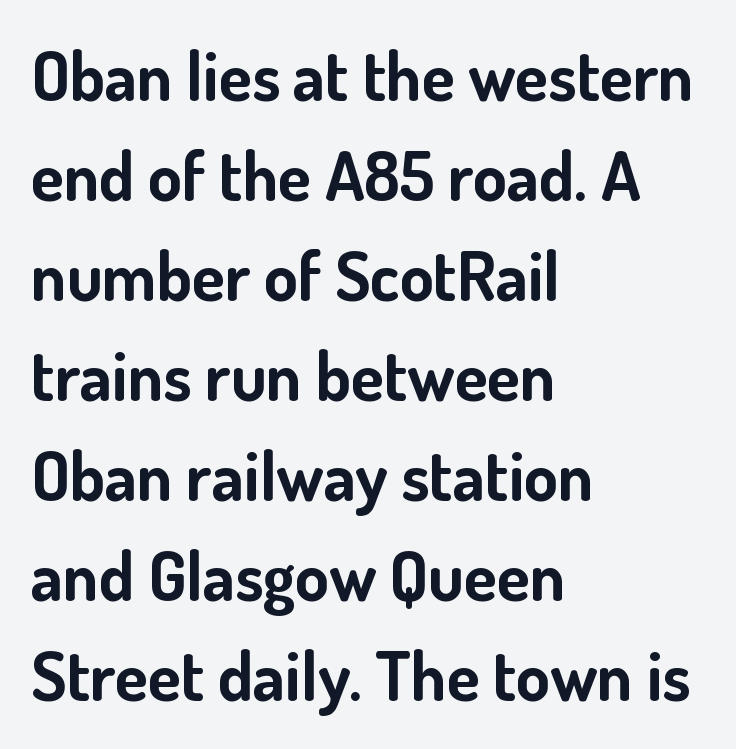
{"serif": "no", "italic": "no", "bold": "yes", "weight": "bold", "width": "normal", "stroke_contrast": "low", "x_height": "small", "monospaced": "no", "underline": "no", "align": "left", "line_spacing": "normal", "line_spacing_ratio": 1.47, "letter_spacing": "normal", "letter_spacing_em": 0.0, "glyph_px": 68}
